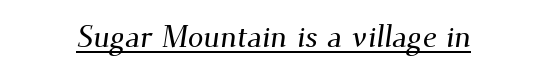
The image shows 31 px serif type; set normal letter spacing, underlined; medium stroke contrast and a small x-height.
